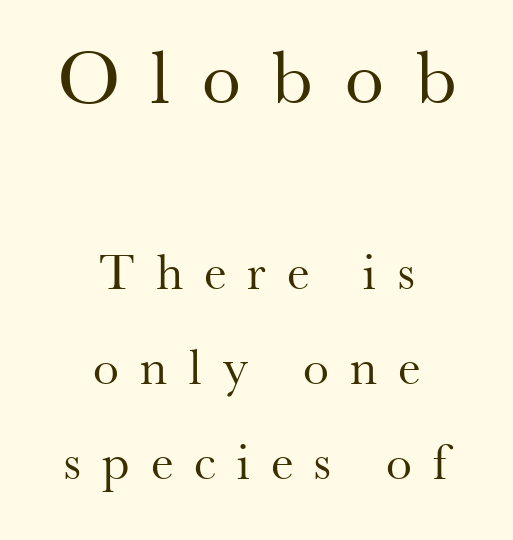
The image shows 78 px regular-weight serif type, upright; set centered, line spacing 1.83x, unusually wide letter spacing (+0.41 em), not underlined; the first (top) block is 1.5x larger; medium stroke contrast and a small x-height.
